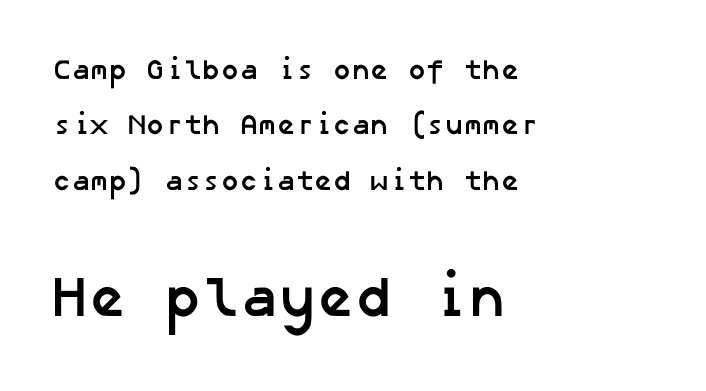
The image shows 57 px semibold sans-serif type; set left-aligned, loose line spacing (1.98x), normal letter spacing, not underlined; the second (bottom) block is 2.04x larger; low stroke contrast and a medium x-height.
